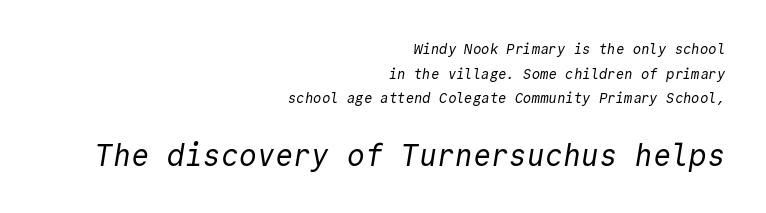
Caption: upper text group reduced, lower text group enlarged. No chunkiness to these letters — they're not bold. This rendering employs a face without finishing strokes, i.e., a sans-serif. Short note: letters normally spaced.
